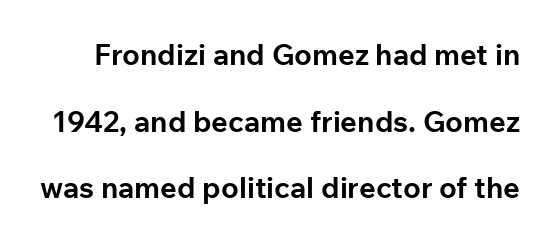
No extra tracking has been applied to these lines. Unlike a traditional serif, this face leaves its strokes unadorned. Note the varied advance widths — an 'i' is clearly narrower than an 'm'. Words float on clear page, feet unadorned.
